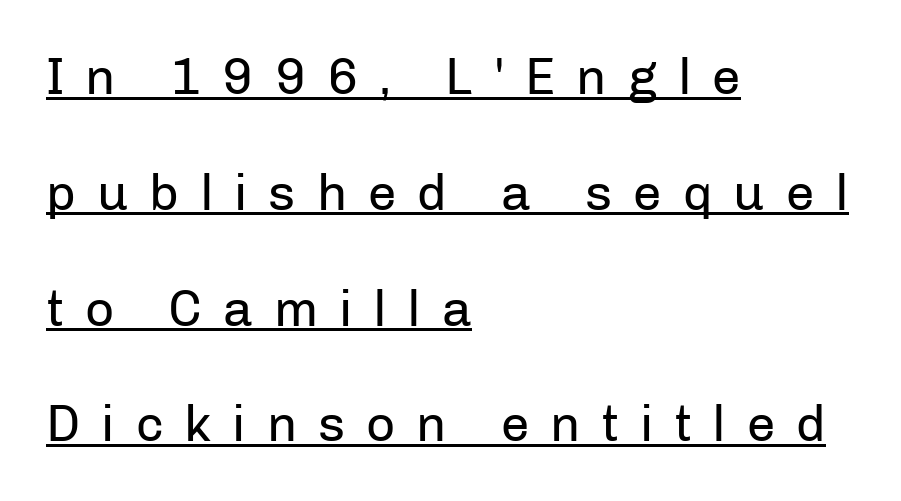
Q: Is the text bold? A: No.
Q: Is the text italic (slanted)? A: No, it is upright.
Q: Is the typeface a serif or a sans-serif typeface? A: Sans-serif.
Q: Is the text underlined? A: Yes.
Q: How is the paragraph aligned? A: Left-aligned.
Q: Is the spacing between letters normal or unusually wide? A: Unusually wide.
Q: Is the spacing between lines tight, normal or loose? A: Loose.
Q: Width (condensed, normal, or wide)? A: Normal.
Q: Stroke contrast? A: Low.
Q: x-height? A: Medium.
Q: Monospaced? A: No.
